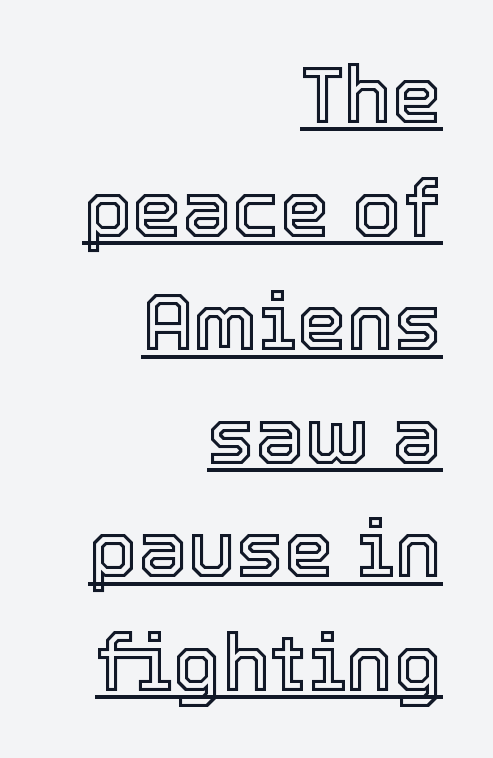
Q: Is the text italic (slanted)? A: No, it is upright.
Q: Is the text underlined? A: Yes.
Q: How is the paragraph aligned? A: Right-aligned.
Q: Is the spacing between letters normal or unusually wide? A: Normal.
Q: Is the spacing between lines tight, normal or loose? A: Normal.
Q: Width (condensed, normal, or wide)? A: Normal.
Q: x-height? A: Medium.
Q: Monospaced? A: No.
